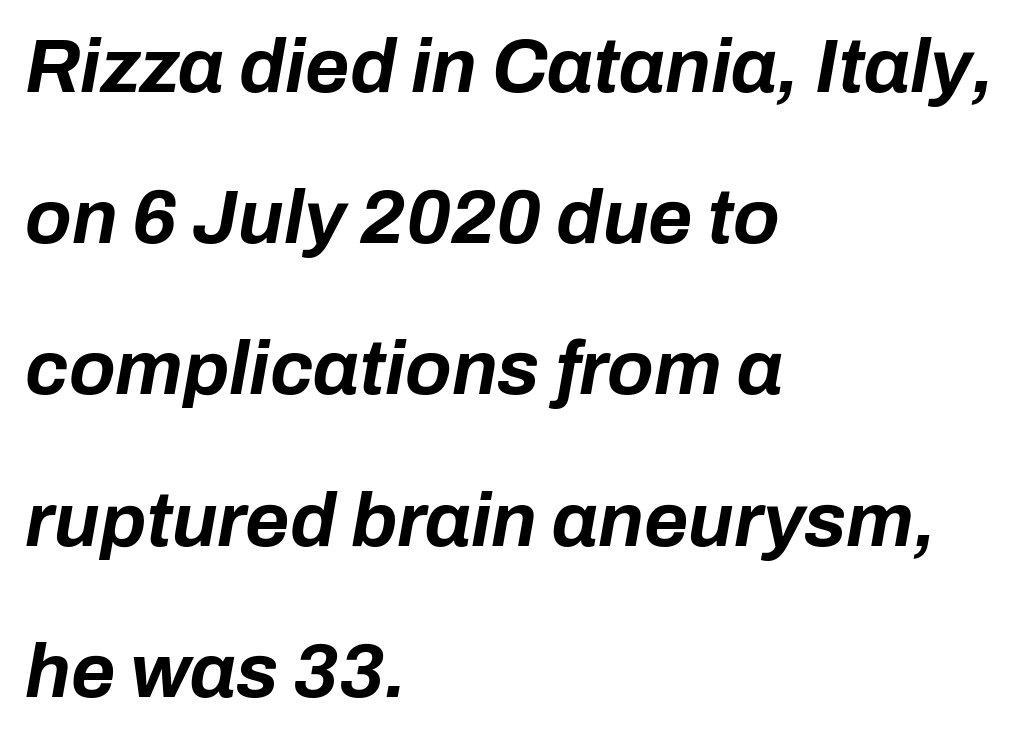
{"italic": "yes", "lean": "right", "slant_degrees": 10, "bold": "yes", "weight": "bold", "width": "normal", "stroke_contrast": "low", "x_height": "medium", "monospaced": "no", "underline": "no", "align": "left", "line_spacing": "loose", "line_spacing_ratio": 1.99, "letter_spacing": "normal", "letter_spacing_em": 0.0, "glyph_px": 76}
